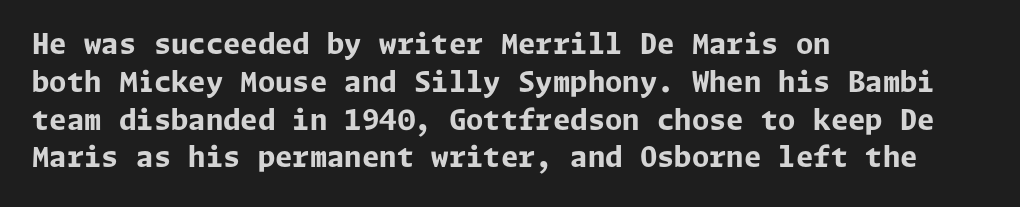
Q: Is the text bold? A: Yes.
Q: Is the text italic (slanted)? A: No, it is upright.
Q: Is the typeface a serif or a sans-serif typeface? A: Sans-serif.
Q: Is the text underlined? A: No.
Q: How is the paragraph aligned? A: Left-aligned.
Q: Is the spacing between letters normal or unusually wide? A: Normal.
Q: Is the spacing between lines tight, normal or loose? A: Normal.
Q: Width (condensed, normal, or wide)? A: Normal.
Q: Stroke contrast? A: Low.
Q: x-height? A: Medium.
